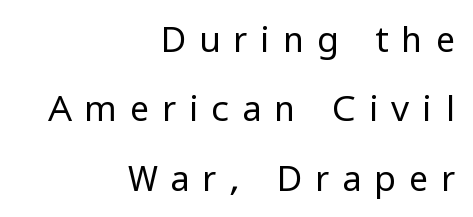
The gaps between neighbouring characters are conspicuously large. A clean baseline with only descenders dipping below it. Summary of weight: not heavy and not bold. Horizontally, the lines are justified to the trailing edge only.
